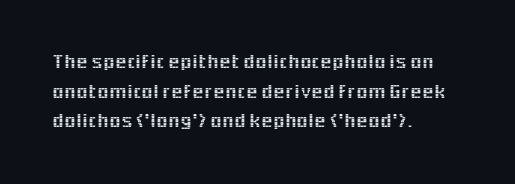
The image shows 21 px text type, upright; set left-aligned, normal line spacing (1.41x), normal letter spacing, not underlined.
